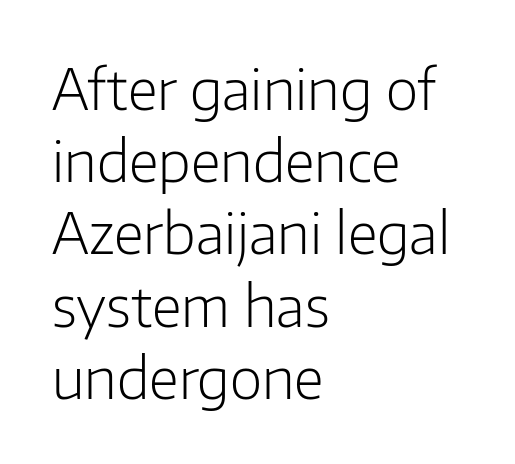
{"serif": "no", "italic": "no", "bold": "no", "weight": "light", "width": "normal", "stroke_contrast": "low", "x_height": "medium", "monospaced": "no", "underline": "no", "align": "left", "line_spacing": "normal", "line_spacing_ratio": 1.29, "letter_spacing": "normal", "letter_spacing_em": 0.0, "glyph_px": 56}
